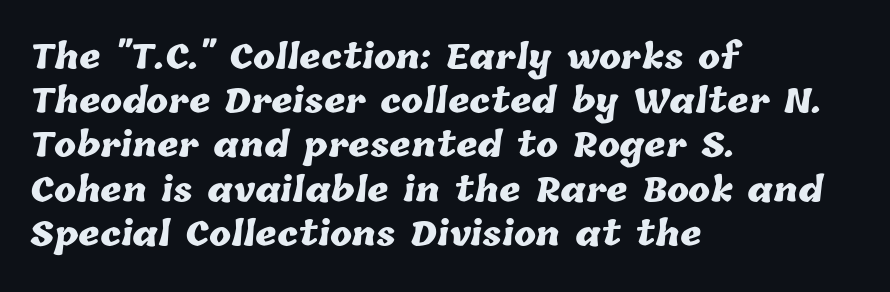
Q: Is the text bold? A: Yes.
Q: Is the text underlined? A: No.
Q: How is the paragraph aligned? A: Left-aligned.
Q: Is the spacing between letters normal or unusually wide? A: Normal.
Q: Is the spacing between lines tight, normal or loose? A: Normal.
Q: Width (condensed, normal, or wide)? A: Normal.
Q: Stroke contrast? A: Low.
Q: x-height? A: Medium.
Q: Monospaced? A: No.
